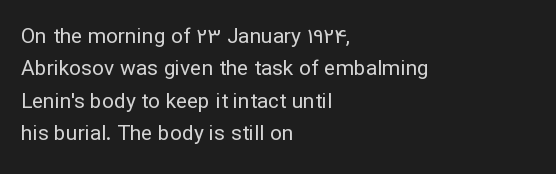
Q: Is the text bold? A: No.
Q: Is the text italic (slanted)? A: No, it is upright.
Q: Is the text underlined? A: No.
Q: How is the paragraph aligned? A: Left-aligned.
Q: Is the spacing between letters normal or unusually wide? A: Normal.
Q: Is the spacing between lines tight, normal or loose? A: Normal.
